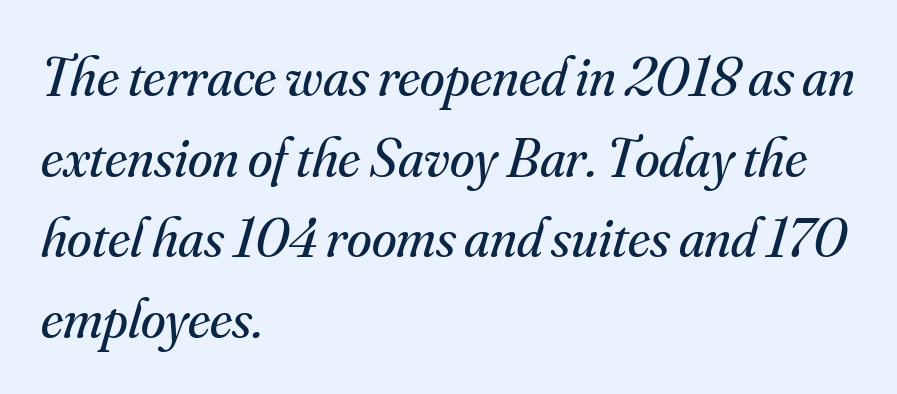
The image shows 56 px regular-weight serif type, italic (leaning right); set left-aligned, normal line spacing (1.44x), normal letter spacing, not underlined; medium stroke contrast and a small x-height.
